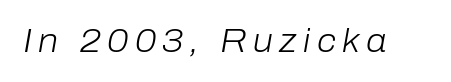
{"italic": "yes", "lean": "right", "slant_degrees": 10, "bold": "no", "weight": "light", "width": "normal", "stroke_contrast": "low", "x_height": "medium", "monospaced": "no", "underline": "no", "glyph_px": 33}
